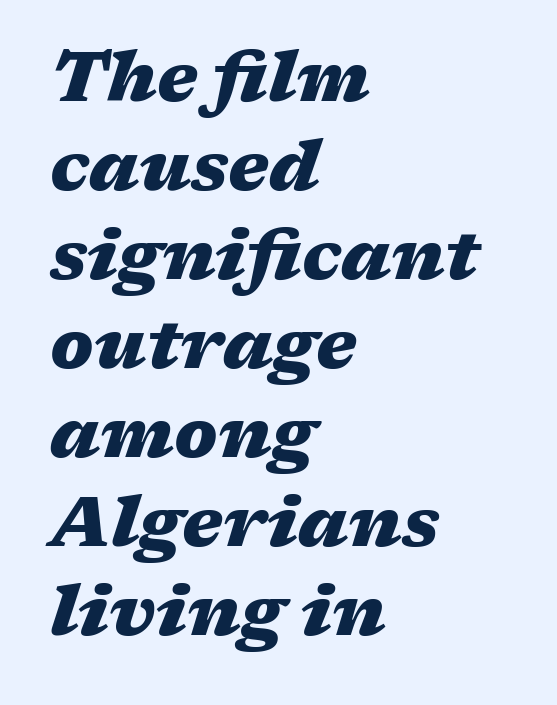
Bare-footed words on every line. Nobody touched the tracking dial on this one. The vertical gap from one line to the next is medium. Note the varied advance widths — an 'i' is clearly narrower than an 'm'. Short and long lines alike share a common starting point at left.
